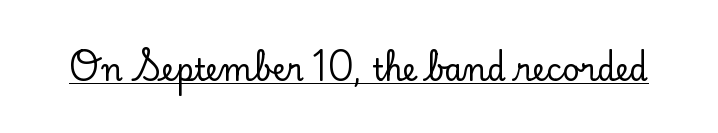
Q: Is the text italic (slanted)? A: No, it is upright.
Q: Is the typeface a serif or a sans-serif typeface? A: Serif.
Q: Is the text underlined? A: Yes.
Q: Is the spacing between letters normal or unusually wide? A: Normal.
Q: Width (condensed, normal, or wide)? A: Normal.
Q: Stroke contrast? A: Low.
Q: x-height? A: Small.
Q: Monospaced? A: No.
